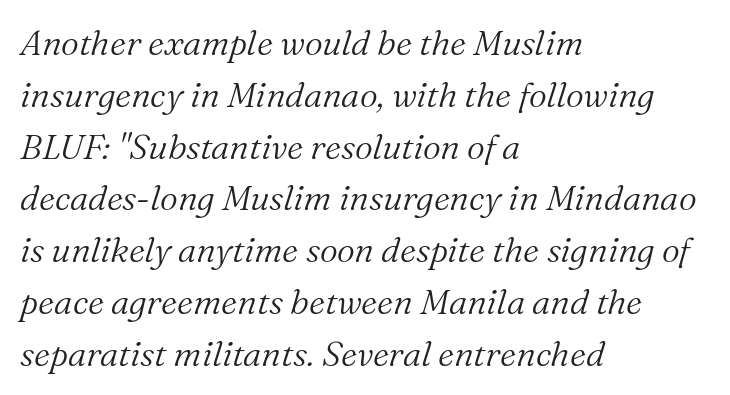
Q: Is the text bold? A: No.
Q: Is the text italic (slanted)? A: Yes, it leans right by about 16 degrees.
Q: Is the typeface a serif or a sans-serif typeface? A: Serif.
Q: Is the text underlined? A: No.
Q: How is the paragraph aligned? A: Left-aligned.
Q: Is the spacing between letters normal or unusually wide? A: Normal.
Q: Is the spacing between lines tight, normal or loose? A: Normal.
Q: Width (condensed, normal, or wide)? A: Normal.
Q: Stroke contrast? A: Medium.
Q: x-height? A: Medium.
Q: Monospaced? A: No.
